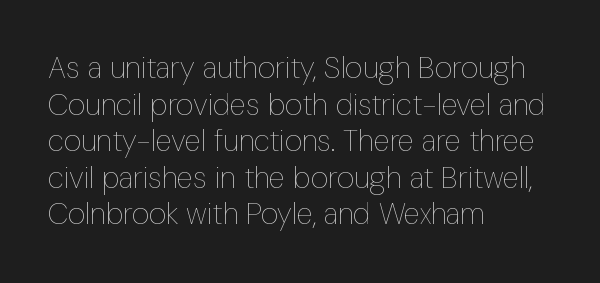
Do the characters align in a grid? No, the font is proportional. The letters look calm and open, with moderate or lighter stems. The lines are quadded left. Rule under the text: the space is simply empty. The axis of the letterforms is exactly vertical.
